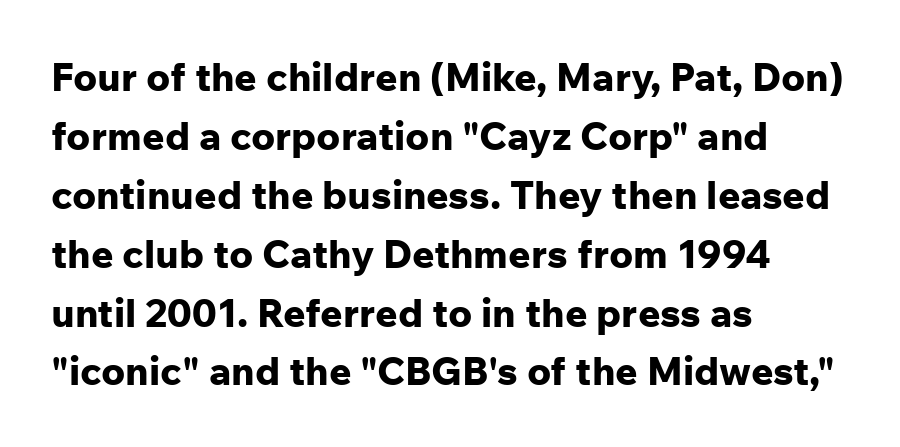
Q: Is the text bold? A: Yes.
Q: Is the text italic (slanted)? A: No, it is upright.
Q: Is the typeface a serif or a sans-serif typeface? A: Sans-serif.
Q: Is the text underlined? A: No.
Q: How is the paragraph aligned? A: Left-aligned.
Q: Is the spacing between letters normal or unusually wide? A: Normal.
Q: Is the spacing between lines tight, normal or loose? A: Normal.
Q: Width (condensed, normal, or wide)? A: Normal.
Q: Stroke contrast? A: Low.
Q: x-height? A: Medium.
Q: Monospaced? A: No.
